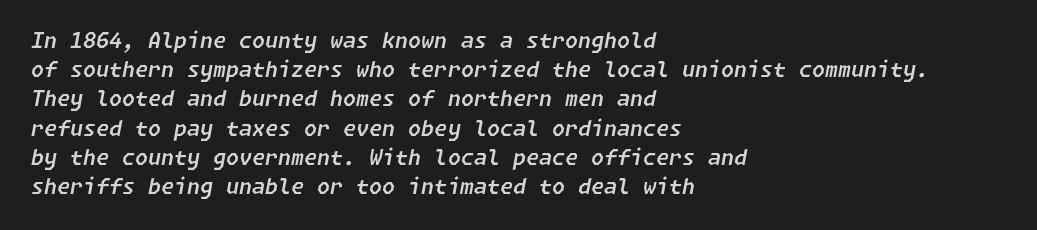
The image shows 21 px text type, italic (leaning right); set left-aligned, normal line spacing (1.39x), normal letter spacing, not underlined.
